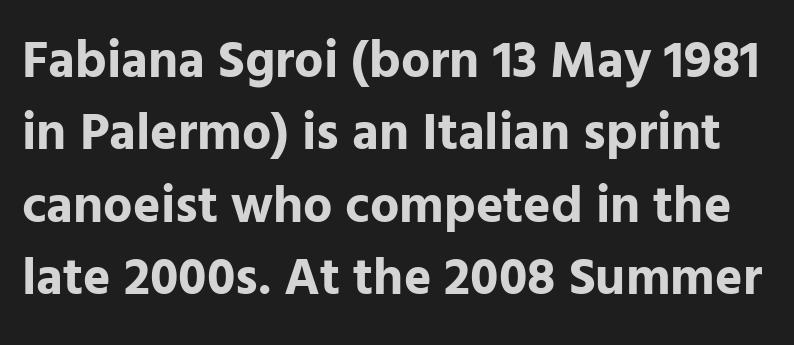
Q: Is the text bold? A: Yes.
Q: Is the text italic (slanted)? A: No, it is upright.
Q: Is the typeface a serif or a sans-serif typeface? A: Sans-serif.
Q: Is the text underlined? A: No.
Q: Is the spacing between letters normal or unusually wide? A: Normal.
Q: Is the spacing between lines tight, normal or loose? A: Normal.
Q: Width (condensed, normal, or wide)? A: Normal.
Q: Stroke contrast? A: Low.
Q: x-height? A: Medium.
Q: Monospaced? A: No.
